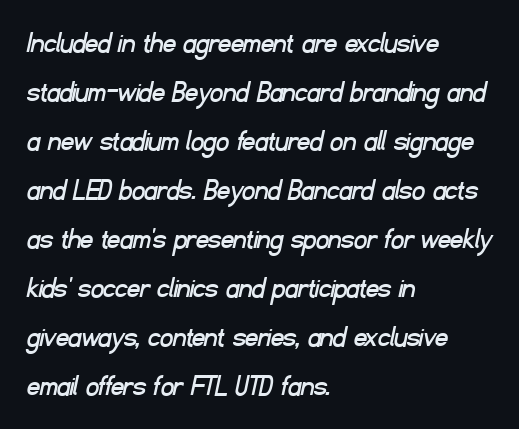
The image shows 31 px sans-serif type; set left-aligned, normal line spacing (1.58x), normal letter spacing, not underlined; low stroke contrast and a small x-height.
